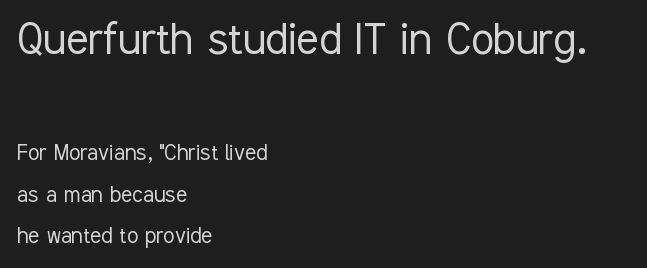
{"serif": "no", "italic": "no", "bold": "no", "weight": "light", "width": "condensed", "stroke_contrast": "low", "x_height": "medium", "monospaced": "no", "underline": "no", "align": "left", "line_spacing": "normal", "line_spacing_ratio": 1.59, "letter_spacing": "normal", "letter_spacing_em": 0.0, "larger_block": "first", "size_ratio": 2.0, "glyph_px": 52}
